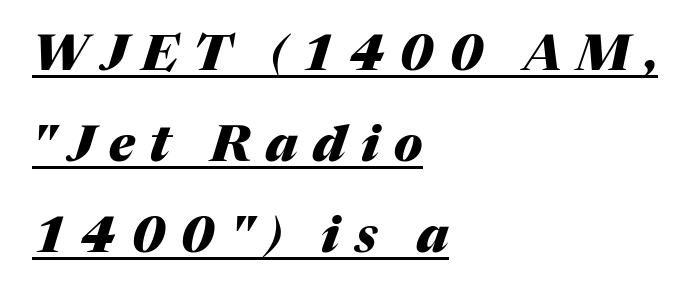
The image shows 49 px heavy type, italic (leaning right); set left-aligned, line spacing 1.86x, unusually wide letter spacing (+0.31 em), underlined; medium stroke contrast and a medium x-height.
